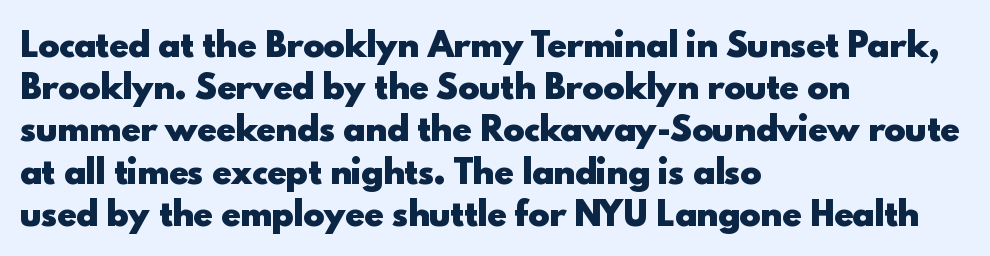
{"serif": "no", "italic": "no", "bold": "yes", "weight": "heavy", "width": "normal", "x_height": "small", "monospaced": "no", "underline": "no", "align": "left", "line_spacing": "normal", "line_spacing_ratio": 1.32, "letter_spacing": "normal", "letter_spacing_em": 0.0, "glyph_px": 32}
